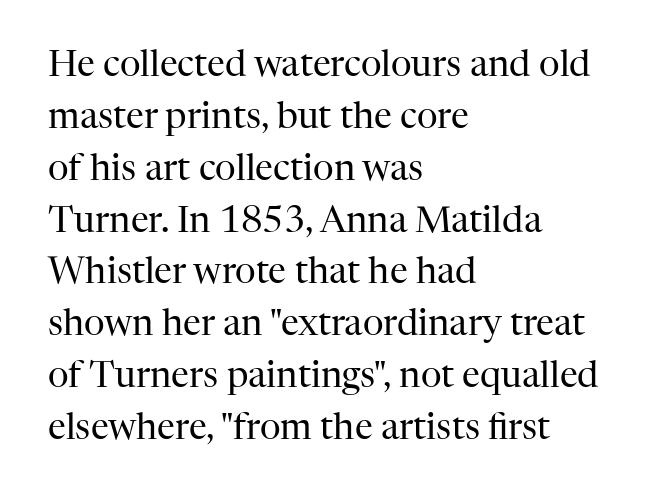
Q: Is the text bold? A: No.
Q: Is the text italic (slanted)? A: No, it is upright.
Q: Is the typeface a serif or a sans-serif typeface? A: Serif.
Q: Is the text underlined? A: No.
Q: How is the paragraph aligned? A: Left-aligned.
Q: Is the spacing between letters normal or unusually wide? A: Normal.
Q: Is the spacing between lines tight, normal or loose? A: Normal.
Q: Width (condensed, normal, or wide)? A: Normal.
Q: Stroke contrast? A: High.
Q: x-height? A: Medium.
Q: Monospaced? A: No.
